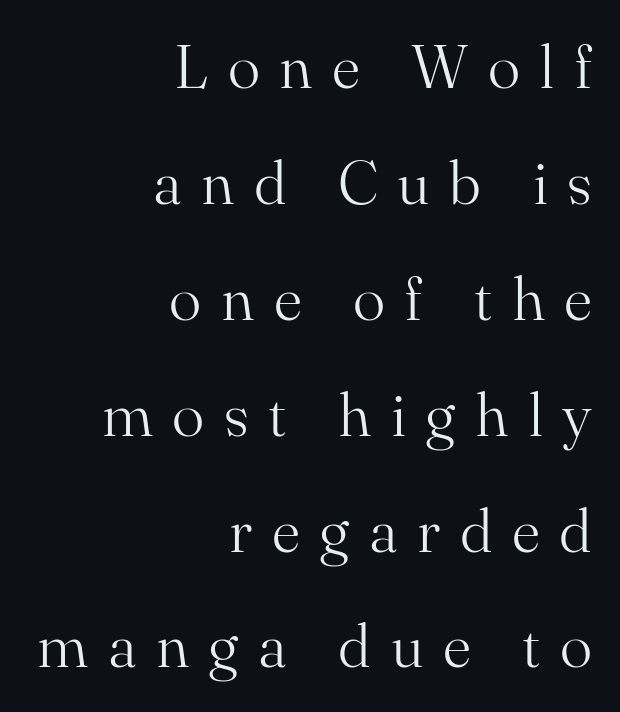
{"serif": "yes", "italic": "no", "bold": "no", "weight": "light", "width": "normal", "stroke_contrast": "medium", "x_height": "small", "monospaced": "no", "underline": "no", "align": "right", "line_spacing": "loose", "line_spacing_ratio": 1.9, "letter_spacing": "wide", "letter_spacing_em": 0.32, "glyph_px": 61}
